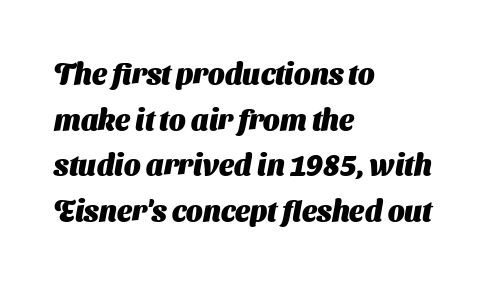
Q: Is the text bold? A: Yes.
Q: Is the typeface a serif or a sans-serif typeface? A: Sans-serif.
Q: Is the text underlined? A: No.
Q: How is the paragraph aligned? A: Left-aligned.
Q: Is the spacing between letters normal or unusually wide? A: Normal.
Q: Is the spacing between lines tight, normal or loose? A: Normal.
Q: Width (condensed, normal, or wide)? A: Normal.
Q: Stroke contrast? A: Medium.
Q: x-height? A: Medium.
Q: Monospaced? A: No.
